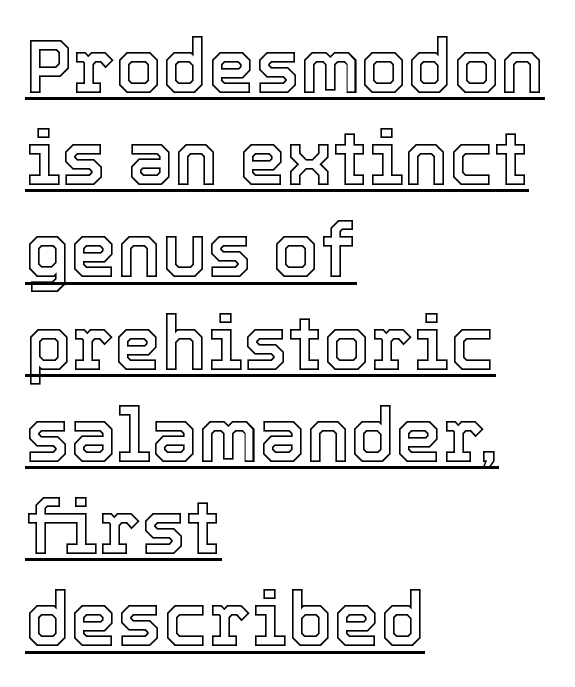
This is roman type, the default non-slanted kind. If you drew a ruler down the left edge, every line would touch it. This sample has the flowing, uneven cadence of proportional lettering. Somebody hit Ctrl+U on this one — the words are underlined. Here the glyphs are tracked normally, forming tight word shapes.
